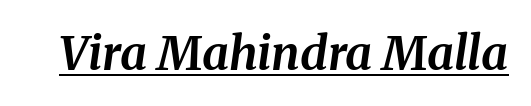
The image shows 47 px bold type, italic (leaning right); set normal letter spacing, underlined; medium stroke contrast and a medium x-height.
